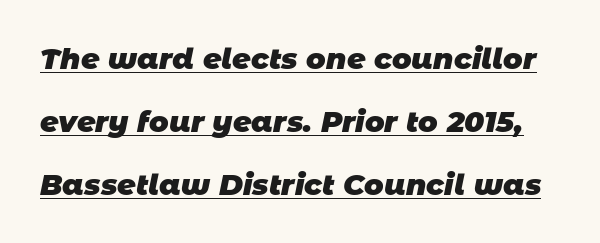
{"serif": "no", "bold": "yes", "weight": "heavy", "width": "normal", "stroke_contrast": "low", "x_height": "large", "monospaced": "no", "underline": "yes", "line_spacing": "loose", "line_spacing_ratio": 2.17, "letter_spacing": "normal", "letter_spacing_em": 0.0, "glyph_px": 29}
